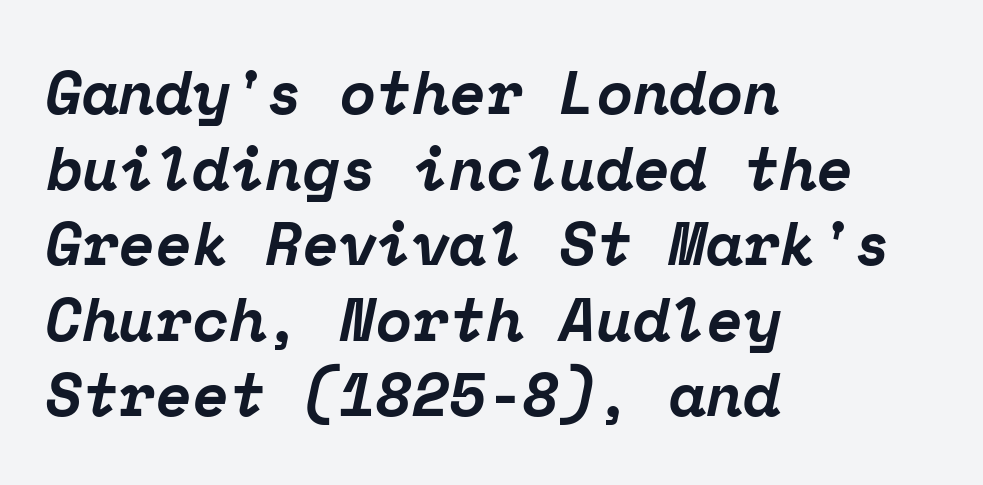
Q: Is the text bold? A: Yes.
Q: Is the text italic (slanted)? A: Yes, it leans right by about 12 degrees.
Q: Is the typeface a serif or a sans-serif typeface? A: Serif.
Q: Is the text underlined? A: No.
Q: How is the paragraph aligned? A: Left-aligned.
Q: Is the spacing between letters normal or unusually wide? A: Normal.
Q: Is the spacing between lines tight, normal or loose? A: Normal.
Q: Width (condensed, normal, or wide)? A: Normal.
Q: Stroke contrast? A: Low.
Q: x-height? A: Medium.
Q: Monospaced? A: Yes.
